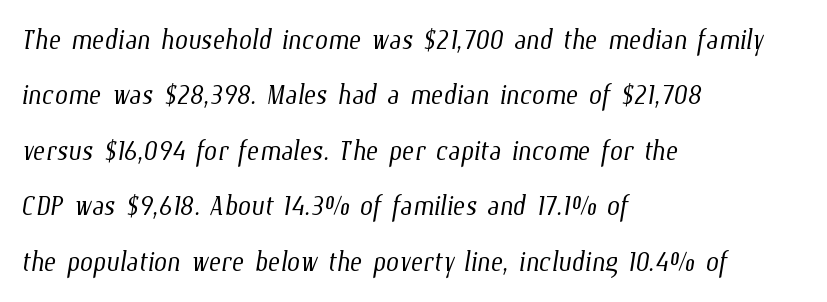
Q: Is the text bold? A: No.
Q: Is the text underlined? A: No.
Q: How is the paragraph aligned? A: Left-aligned.
Q: Is the spacing between letters normal or unusually wide? A: Normal.
Q: Is the spacing between lines tight, normal or loose? A: Normal.
Q: Width (condensed, normal, or wide)? A: Condensed.
Q: Stroke contrast? A: Low.
Q: x-height? A: Medium.
Q: Monospaced? A: No.
